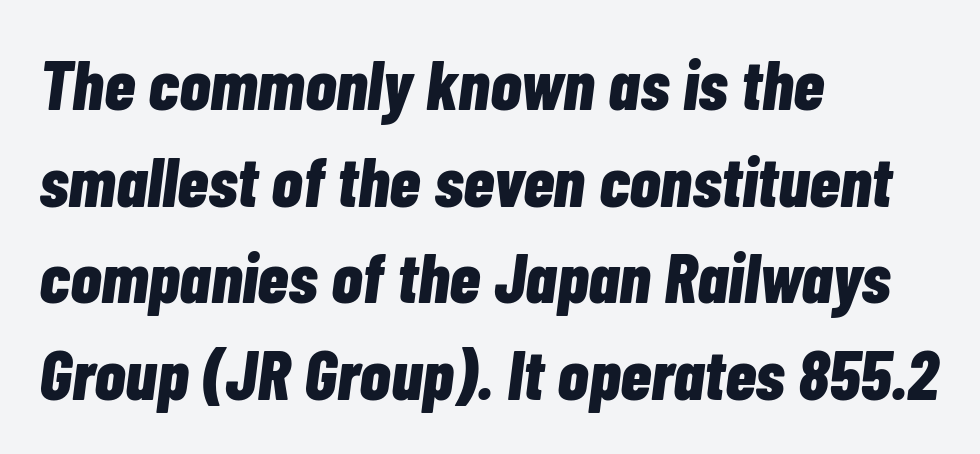
Would a proofreader flag this as italicized? Yes. The lines in this sample share a left origin and differ only in where they stop. The rows are spaced the way most documents space them. The sample has been set heavy, in full bold. The passage shown has conventional tracking throughout. Beneath every word, the page is bare.
